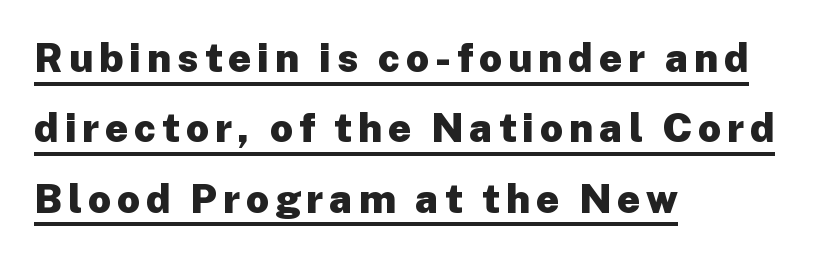
The image shows 40 px heavy sans-serif type, upright; set left-aligned, line spacing 1.76x, underlined; low stroke contrast and a medium x-height.
